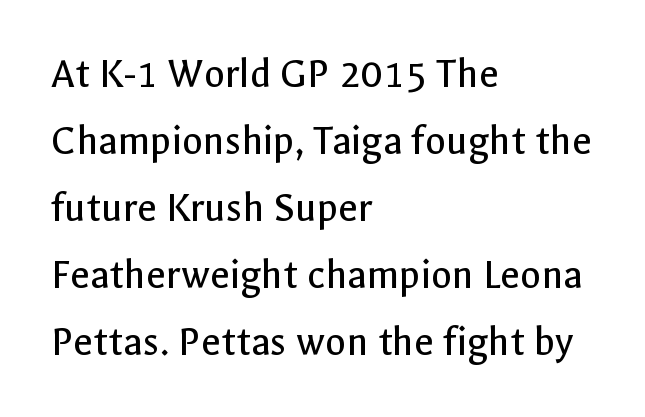
The image shows 43 px regular-weight sans-serif type, upright; set left-aligned, normal line spacing (1.56x), normal letter spacing, not underlined; a medium x-height.
